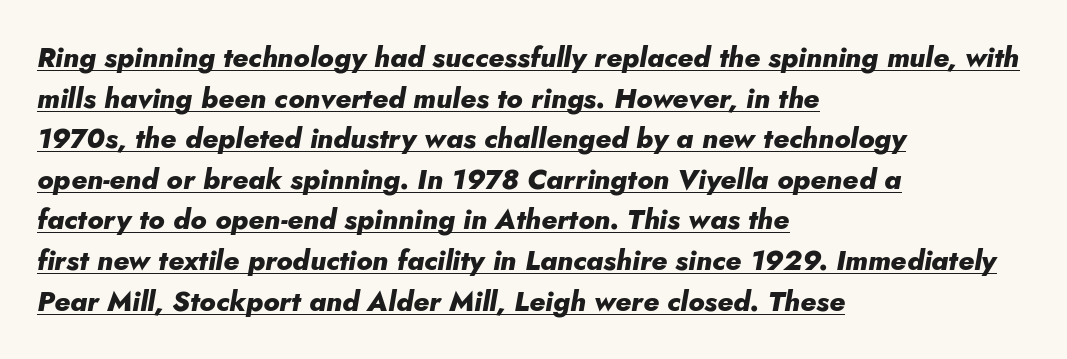
Q: Is the text bold? A: Yes.
Q: Is the text italic (slanted)? A: Yes, it leans right by about 5 degrees.
Q: Is the text underlined? A: Yes.
Q: How is the paragraph aligned? A: Left-aligned.
Q: Is the spacing between letters normal or unusually wide? A: Normal.
Q: Is the spacing between lines tight, normal or loose? A: Normal.
Q: Width (condensed, normal, or wide)? A: Normal.
Q: Stroke contrast? A: Low.
Q: x-height? A: Small.
Q: Monospaced? A: No.
